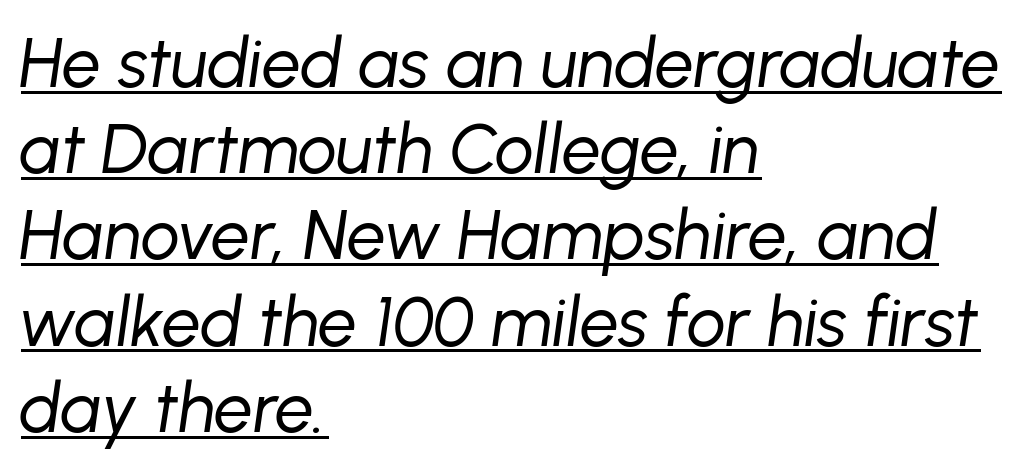
The image shows 69 px regular-weight type, italic (leaning right); set left-aligned, normal line spacing (1.25x), normal letter spacing, underlined; low stroke contrast and a medium x-height.
